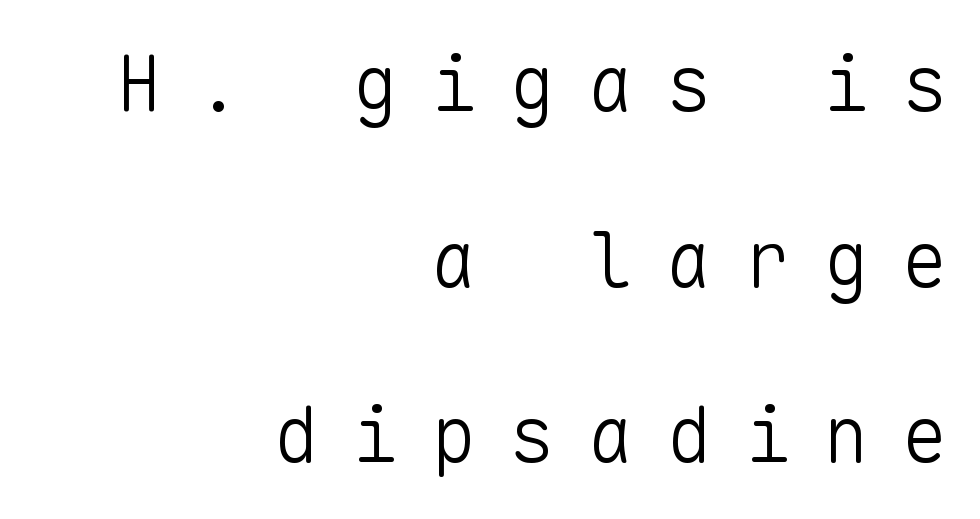
{"serif": "no", "italic": "no", "bold": "no", "weight": "light", "width": "normal", "stroke_contrast": "low", "x_height": "medium", "monospaced": "yes", "underline": "no", "align": "right", "line_spacing": "loose", "line_spacing_ratio": 2.28, "letter_spacing": "wide", "letter_spacing_em": 0.42, "glyph_px": 77}
